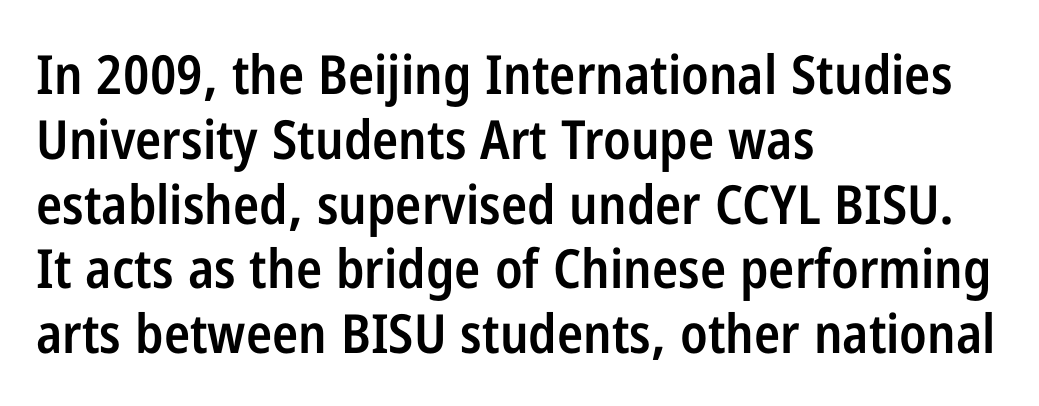
{"serif": "no", "italic": "no", "bold": "semi", "weight": "semibold", "width": "condensed", "stroke_contrast": "low", "x_height": "medium", "monospaced": "no", "underline": "no", "align": "left", "line_spacing_ratio": 1.2, "letter_spacing": "normal", "letter_spacing_em": 0.0, "glyph_px": 54}
